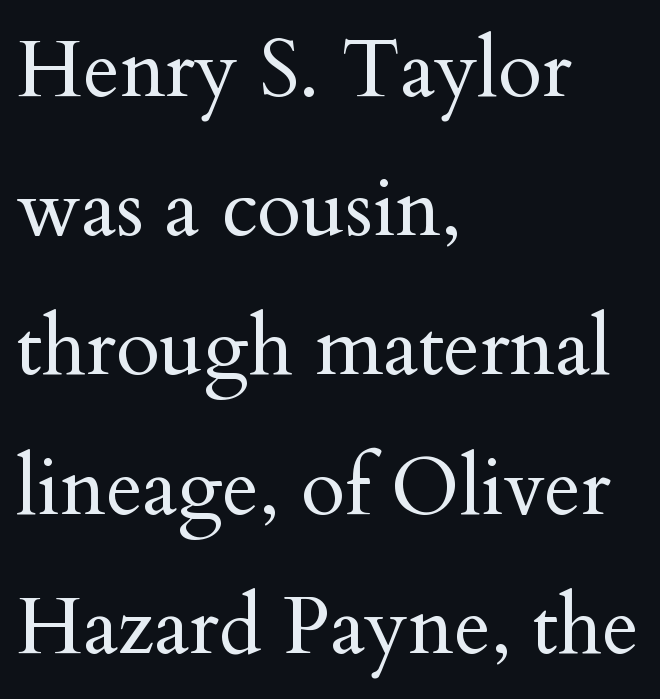
{"serif": "yes", "italic": "no", "bold": "no", "weight": "regular", "width": "normal", "stroke_contrast": "medium", "x_height": "small", "monospaced": "no", "underline": "no", "align": "left", "line_spacing_ratio": 1.74, "letter_spacing": "normal", "letter_spacing_em": 0.0, "glyph_px": 80}
